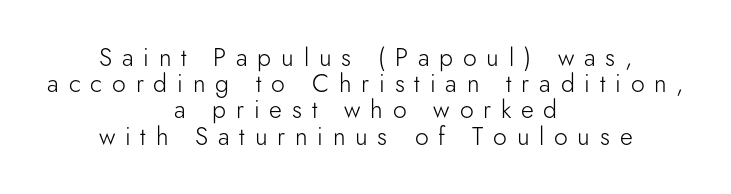
The image shows 25 px text type, upright; set centered, tight line spacing (1.05x), unusually wide letter spacing (+0.39 em), not underlined.
